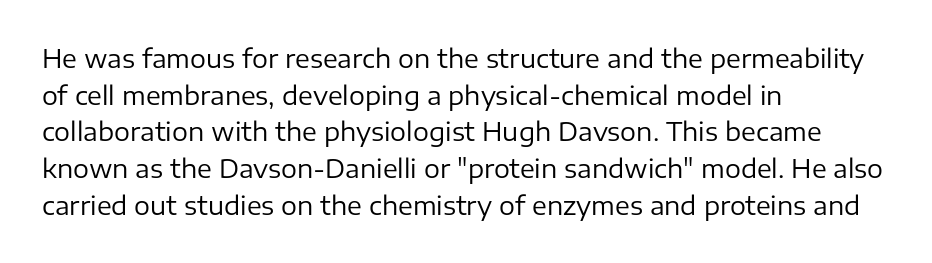
The image shows 25 px text type, upright; set left-aligned, normal line spacing (1.47x), normal letter spacing, not underlined.
